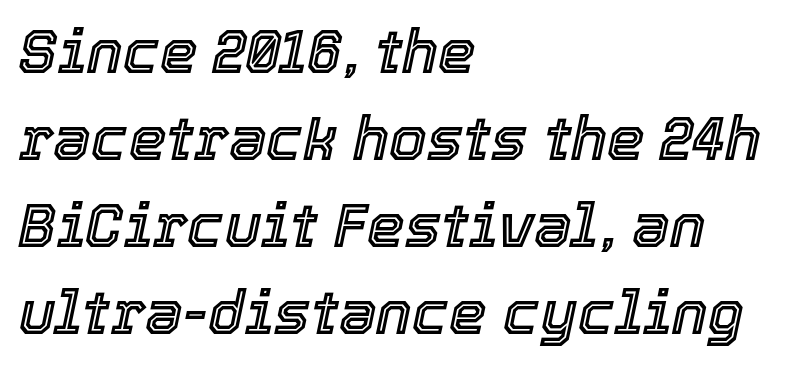
Only glyphs here, with clear space below each row. Caption: multi-line text, flush left, ragged right. Line spacing here is normal. The face used here is proportionally spaced, like ordinary book or web type.
